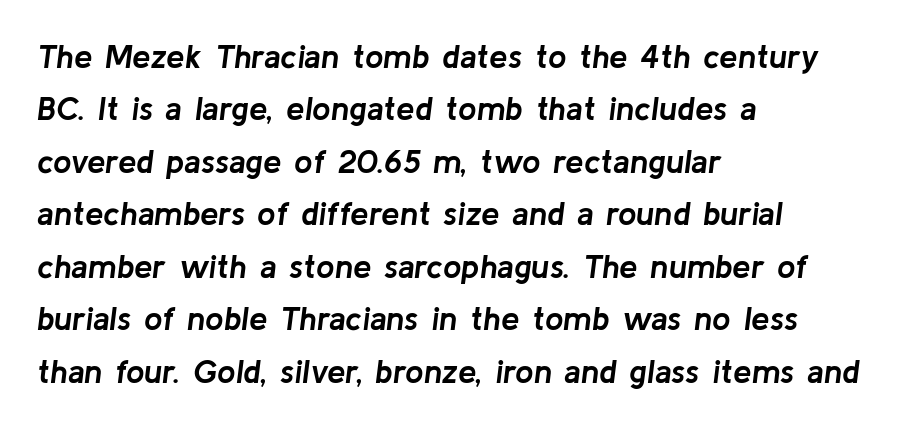
These lines keep a tight, regular rhythm from letter to letter. Rule under the text: the space is simply empty. Is the type bold? Yes — the strokes are clearly thick and heavy. A student would call this left alignment; a typographer would say flush left, rag right. The face used here is proportionally spaced, like ordinary book or web type. Compared with typical paragraphs, the rows here are spaced about the same.
